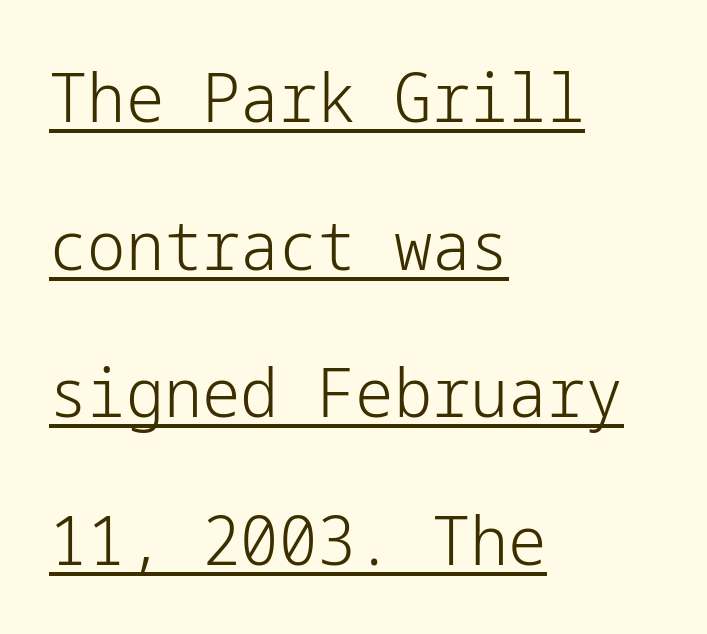
{"serif": "no", "italic": "no", "bold": "no", "weight": "light", "width": "normal", "stroke_contrast": "low", "x_height": "medium", "underline": "yes", "align": "left", "line_spacing": "loose", "line_spacing_ratio": 2.17, "letter_spacing": "normal", "letter_spacing_em": 0.0, "glyph_px": 68}
